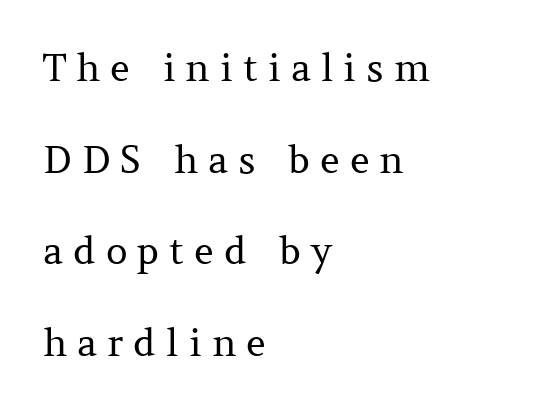
Q: Is the text bold? A: No.
Q: Is the text italic (slanted)? A: No, it is upright.
Q: Is the typeface a serif or a sans-serif typeface? A: Serif.
Q: Is the text underlined? A: No.
Q: How is the paragraph aligned? A: Left-aligned.
Q: Is the spacing between letters normal or unusually wide? A: Unusually wide.
Q: Is the spacing between lines tight, normal or loose? A: Loose.
Q: Width (condensed, normal, or wide)? A: Normal.
Q: Stroke contrast? A: Medium.
Q: x-height? A: Medium.
Q: Monospaced? A: No.
